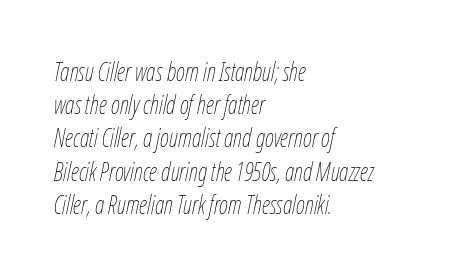
Characters follow at the spacing the type designer built in. Notice how the passage keeps a crisp vertical edge on the left only. Evenly set lines give the paragraph a standard silhouette. Each stroke keeps to a modest, everyday thickness or less.
